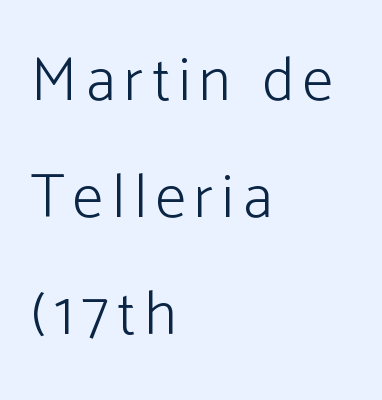
The image shows 62 px light sans-serif type, upright; set left-aligned, line spacing 1.89x, not underlined; low stroke contrast and a medium x-height.
